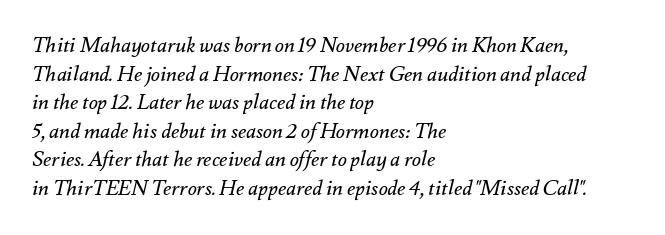
Q: Is the text bold? A: No.
Q: Is the text italic (slanted)? A: Yes, it leans right by about 12 degrees.
Q: Is the text underlined? A: No.
Q: How is the paragraph aligned? A: Left-aligned.
Q: Is the spacing between letters normal or unusually wide? A: Normal.
Q: Is the spacing between lines tight, normal or loose? A: Normal.
